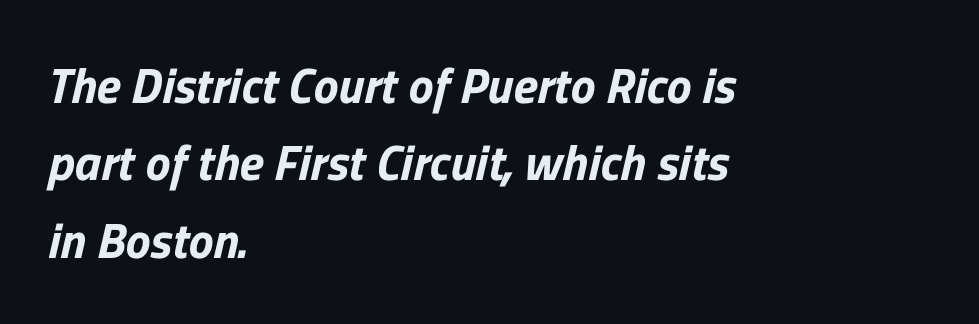
The image shows 50 px sans-serif type; set left-aligned, normal line spacing (1.55x), normal letter spacing, not underlined; low stroke contrast and a medium x-height.
